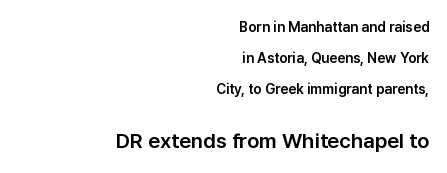
If you measured baseline to baseline, you'd find a long distance. The horizontal fit of the characters is conventional and even. Reading top to bottom, the characters get bigger at the block break. No word sits above an underline. You can tell it's not italic because the verticals are truly vertical. Every row of glyphs terminates at an identical x-position on the right.
